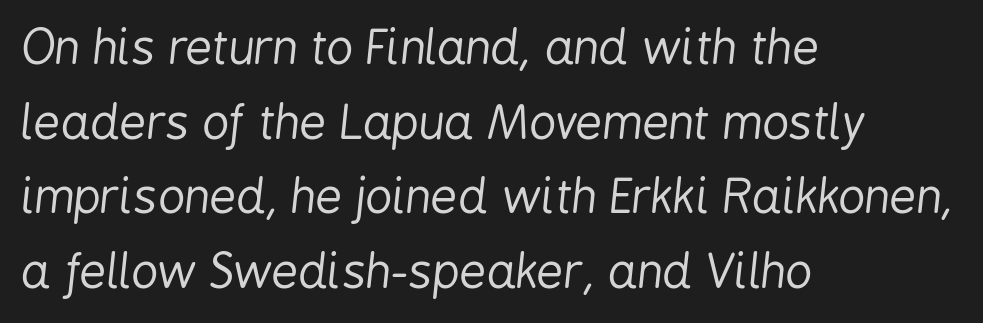
Q: Is the text bold? A: No.
Q: Is the text italic (slanted)? A: Yes, it leans right by about 6 degrees.
Q: Is the text underlined? A: No.
Q: How is the paragraph aligned? A: Left-aligned.
Q: Is the spacing between letters normal or unusually wide? A: Normal.
Q: Is the spacing between lines tight, normal or loose? A: Normal.
Q: Width (condensed, normal, or wide)? A: Condensed.
Q: Stroke contrast? A: Low.
Q: x-height? A: Medium.
Q: Monospaced? A: No.
